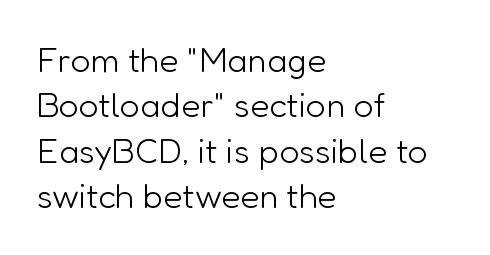
{"serif": "no", "italic": "no", "bold": "no", "weight": "light", "width": "normal", "stroke_contrast": "low", "x_height": "medium", "monospaced": "no", "underline": "no", "align": "left", "line_spacing": "normal", "line_spacing_ratio": 1.3, "letter_spacing": "normal", "letter_spacing_em": 0.0, "glyph_px": 35}
